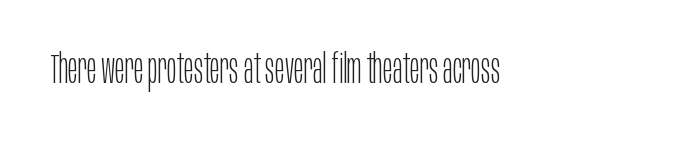
The image shows 41 px light, condensed sans-serif type, upright; set normal letter spacing, not underlined; low stroke contrast and a large x-height.
